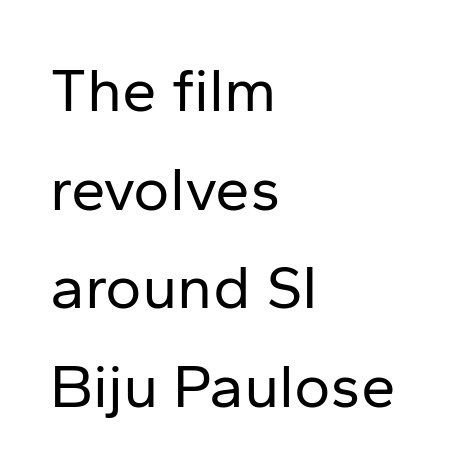
Q: Is the text bold? A: No.
Q: Is the text italic (slanted)? A: No, it is upright.
Q: Is the typeface a serif or a sans-serif typeface? A: Sans-serif.
Q: Is the text underlined? A: No.
Q: How is the paragraph aligned? A: Left-aligned.
Q: Is the spacing between letters normal or unusually wide? A: Normal.
Q: Is the spacing between lines tight, normal or loose? A: Normal.
Q: Width (condensed, normal, or wide)? A: Normal.
Q: Stroke contrast? A: Low.
Q: x-height? A: Medium.
Q: Monospaced? A: No.
